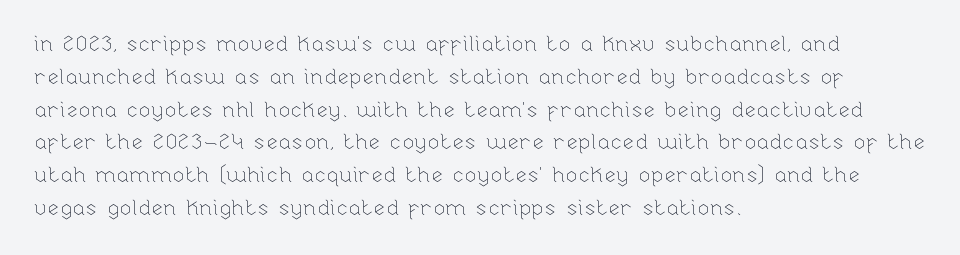
The image shows 22 px text type, upright; set left-aligned, normal line spacing (1.49x), normal letter spacing, not underlined.
